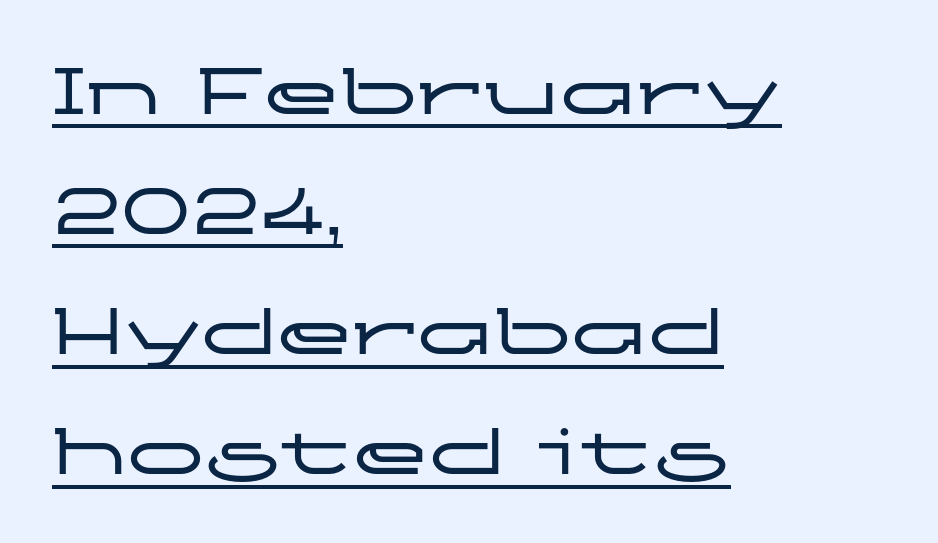
Are there feet on the stems? There aren't — it's a sans. Do the letters lean? They stand straight. The paragraph shown leans on its left margin. Is this a fixed-width face? No — the glyphs have proportional, varying widths. Notice how descenders clear the ascenders below comfortably — that's standard leading.
